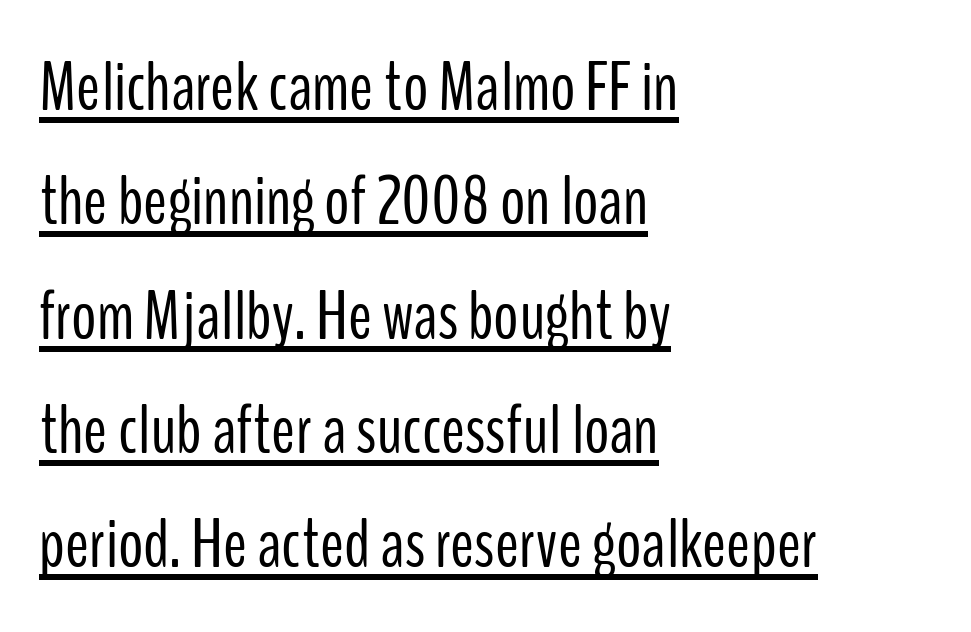
{"serif": "no", "italic": "no", "bold": "no", "weight": "light", "width": "condensed", "stroke_contrast": "low", "x_height": "medium", "monospaced": "no", "underline": "yes", "align": "left", "line_spacing": "normal", "line_spacing_ratio": 1.61, "letter_spacing": "normal", "letter_spacing_em": 0.0, "glyph_px": 71}
